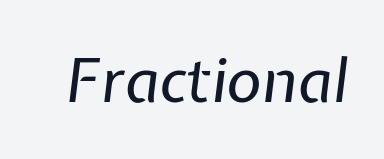
{"italic": "yes", "lean": "right", "slant_degrees": 7, "bold": "no", "weight": "regular", "width": "normal", "stroke_contrast": "low", "x_height": "medium", "monospaced": "no", "underline": "no", "letter_spacing": "normal", "letter_spacing_em": 0.0, "glyph_px": 61}
